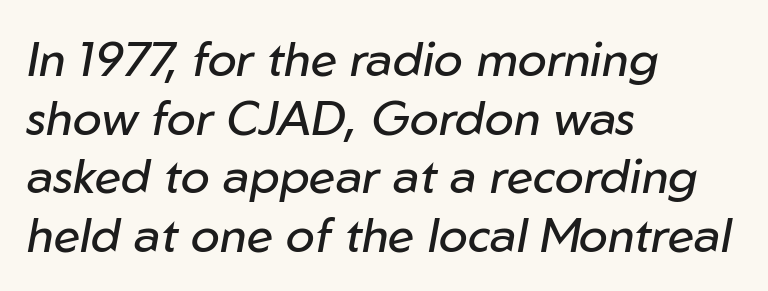
{"italic": "yes", "lean": "right", "slant_degrees": 10, "bold": "no", "weight": "regular", "width": "normal", "stroke_contrast": "low", "x_height": "medium", "monospaced": "no", "underline": "no", "align": "left", "line_spacing_ratio": 1.22, "letter_spacing": "normal", "letter_spacing_em": 0.0, "glyph_px": 48}
